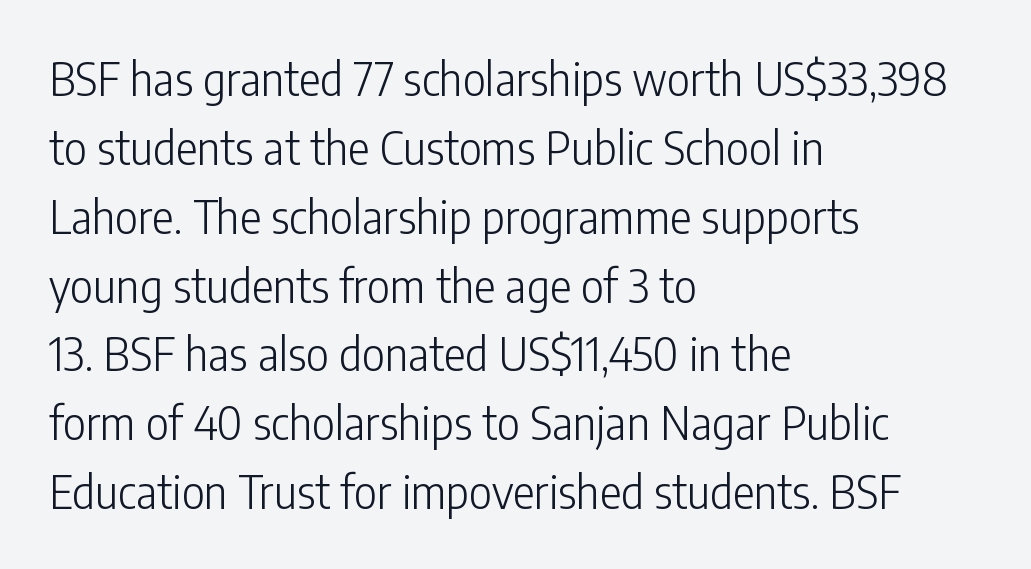
The image shows 45 px light, condensed sans-serif type, upright; set left-aligned, normal line spacing (1.53x), normal letter spacing, not underlined; low stroke contrast and a medium x-height.
